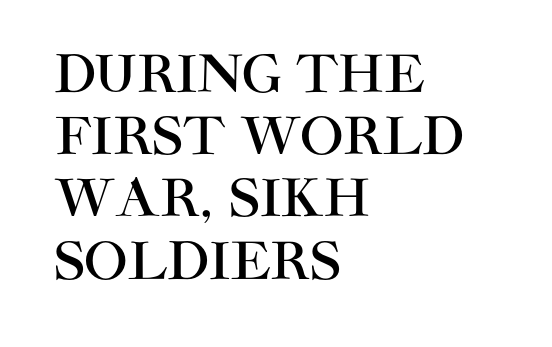
The image shows 51 px sans-serif type, upright; set left-aligned, line spacing 1.22x, normal letter spacing, not underlined; high stroke contrast and a large x-height.
